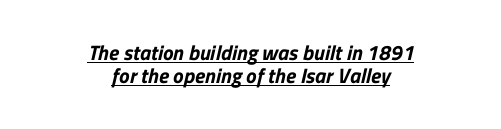
Words appear dense and cohesive because spacing is normal. One-word summary of the alignment: center. Compared with undecorated copy, this sample adds a rule below the words. Interline gaps are noticeably narrow in this sample.
